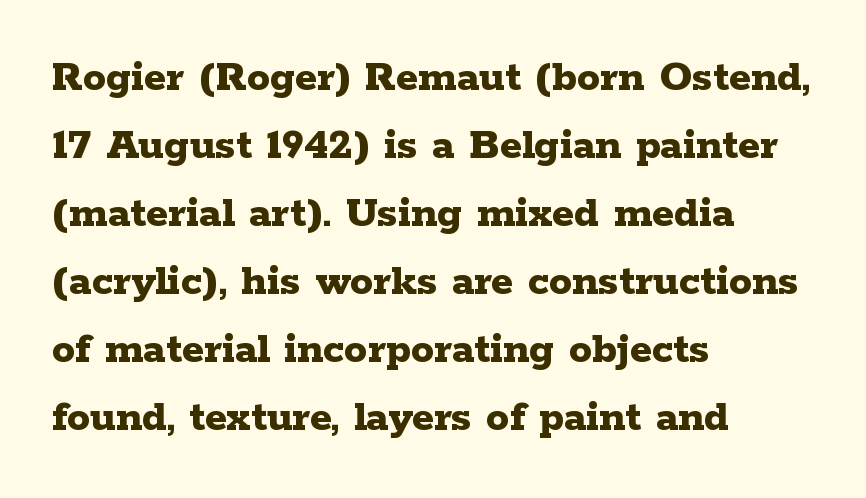
The image shows 46 px bold, wide serif type, upright; set left-aligned, normal line spacing (1.48x), normal letter spacing, not underlined; low stroke contrast and a medium x-height.
